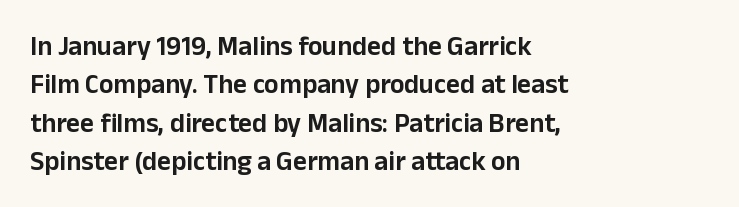
The image shows 27 px text type, upright; set left-aligned, normal line spacing (1.42x), normal letter spacing, not underlined.
